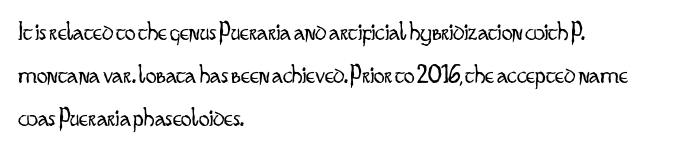
Line beginnings align vertically; line endings do not. Quick note: not italic, upright. No chunkiness to these letters — they're not bold. Default kerning and tracking; the words read as compact shapes.
